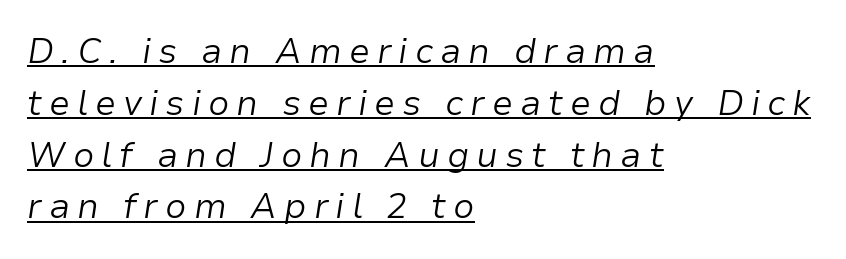
The passage shown is underscored from start to finish. No chunkiness to these letters — they're not bold. The rows are spaced the way most documents space them. Does extra space separate the letters? Yes, quite a lot of it. Here the designer chose a conventional face with non-uniform glyph widths.
